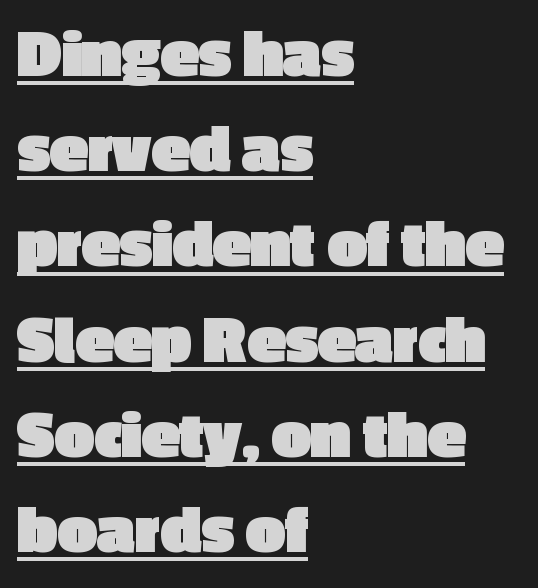
Q: Is the text bold? A: Yes.
Q: Is the text italic (slanted)? A: No, it is upright.
Q: Is the typeface a serif or a sans-serif typeface? A: Sans-serif.
Q: Is the text underlined? A: Yes.
Q: How is the paragraph aligned? A: Left-aligned.
Q: Is the spacing between letters normal or unusually wide? A: Normal.
Q: Is the spacing between lines tight, normal or loose? A: Normal.
Q: Width (condensed, normal, or wide)? A: Normal.
Q: x-height? A: Medium.
Q: Monospaced? A: No.
